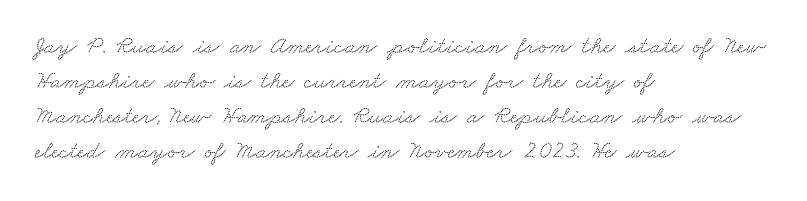
The space beneath each line is pristine and unruled. Short and long lines alike share a common starting point at left. Interline gaps are of average width in this sample. The type is set solid horizontally, with unmodified tracking.
